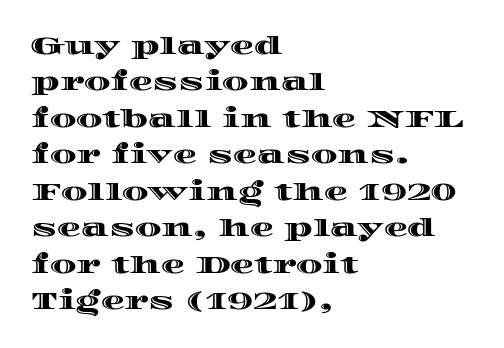
{"italic": "no", "underline": "no", "align": "left", "line_spacing": "normal", "line_spacing_ratio": 1.52, "letter_spacing": "normal", "letter_spacing_em": 0.0, "glyph_px": 24}
